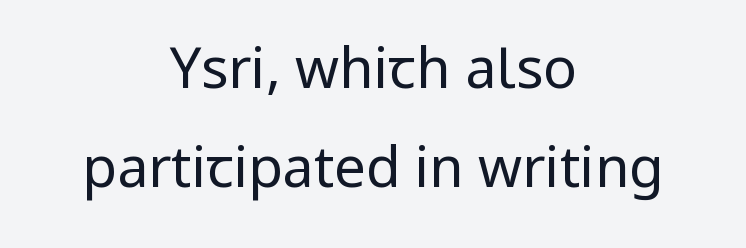
The string is rendered with underlining switched off. The letters sit at their default tracking, neither squeezed nor spread. This sample is center-justified, so both line endings float freely. This rendering employs a face without finishing strokes, i.e., a sans-serif. You could not count columns in this text — the font is proportionally spaced. The lettering stays uniformly vertical, giving the passage a roman look.
